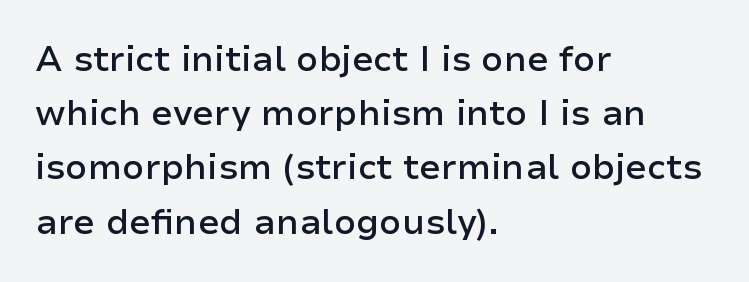
{"serif": "no", "italic": "no", "bold": "semi", "weight": "semibold", "width": "normal", "stroke_contrast": "low", "x_height": "medium", "monospaced": "no", "underline": "no", "align": "left", "line_spacing": "normal", "line_spacing_ratio": 1.55, "letter_spacing": "normal", "letter_spacing_em": 0.0, "glyph_px": 35}
